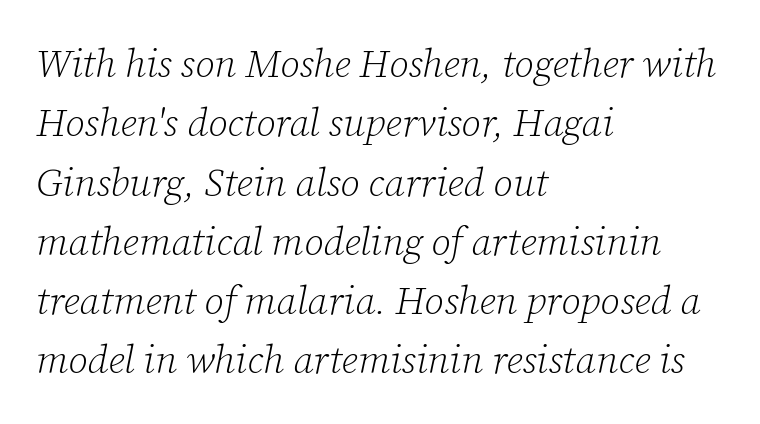
The image shows 39 px light serif type, italic (leaning right); set left-aligned, normal line spacing (1.52x), normal letter spacing, not underlined; low stroke contrast and a medium x-height.
